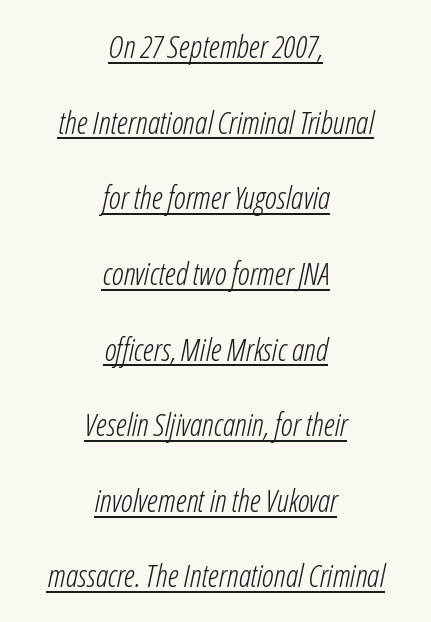
Q: Is the text bold? A: No.
Q: Is the text italic (slanted)? A: Yes, it leans right by about 12 degrees.
Q: Is the text underlined? A: Yes.
Q: How is the paragraph aligned? A: Centered.
Q: Is the spacing between letters normal or unusually wide? A: Normal.
Q: Is the spacing between lines tight, normal or loose? A: Loose.
Q: Width (condensed, normal, or wide)? A: Condensed.
Q: Stroke contrast? A: Low.
Q: x-height? A: Medium.
Q: Monospaced? A: No.
